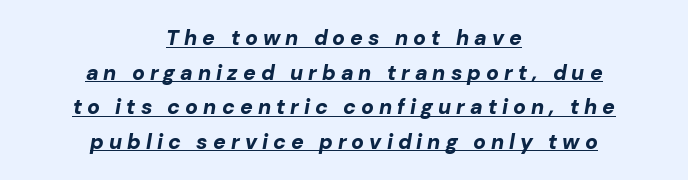
The image shows 21 px bold type, italic (leaning right); set centered, normal line spacing (1.65x), unusually wide letter spacing (+0.24 em), underlined.
